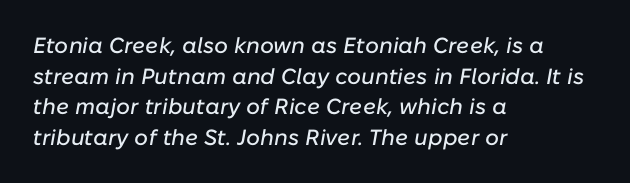
{"italic": "yes", "lean": "right", "slant_degrees": 10, "underline": "no", "align": "left", "line_spacing": "normal", "line_spacing_ratio": 1.39, "letter_spacing": "normal", "letter_spacing_em": 0.0, "glyph_px": 22}
